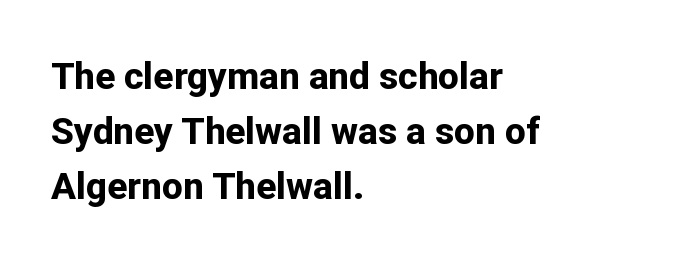
The image shows 37 px bold sans-serif type, upright; set left-aligned, normal line spacing (1.49x), normal letter spacing, not underlined; low stroke contrast and a medium x-height.
